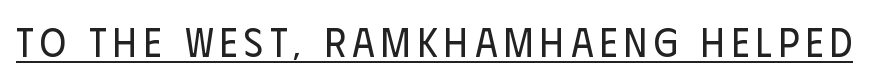
Q: Is the text bold? A: No.
Q: Is the text italic (slanted)? A: No, it is upright.
Q: Is the typeface a serif or a sans-serif typeface? A: Sans-serif.
Q: Is the text underlined? A: Yes.
Q: Width (condensed, normal, or wide)? A: Condensed.
Q: Stroke contrast? A: Low.
Q: x-height? A: Large.
Q: Monospaced? A: No.
